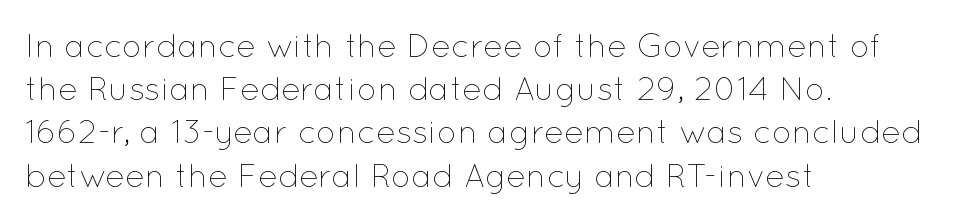
The image shows 33 px thin type, upright; set left-aligned, normal line spacing (1.31x), normal letter spacing, not underlined; low stroke contrast and a medium x-height.
